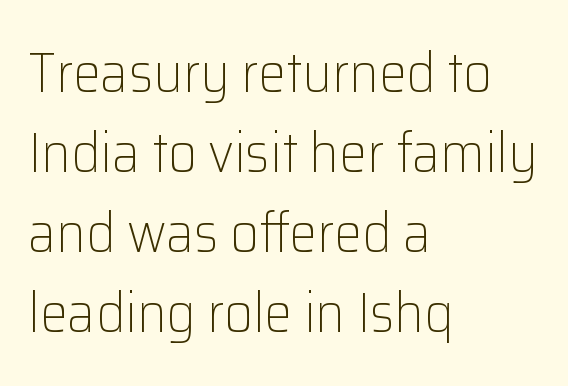
{"serif": "no", "italic": "no", "bold": "no", "weight": "light", "width": "normal", "stroke_contrast": "low", "x_height": "medium", "monospaced": "no", "underline": "no", "align": "left", "line_spacing": "normal", "line_spacing_ratio": 1.43, "letter_spacing": "normal", "letter_spacing_em": 0.0, "glyph_px": 56}
